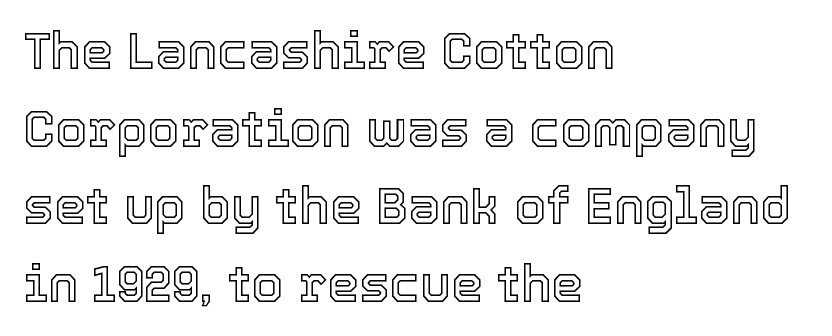
Q: Is the text italic (slanted)? A: No, it is upright.
Q: Is the text underlined? A: No.
Q: How is the paragraph aligned? A: Left-aligned.
Q: Is the spacing between letters normal or unusually wide? A: Normal.
Q: Is the spacing between lines tight, normal or loose? A: Normal.
Q: Width (condensed, normal, or wide)? A: Normal.
Q: x-height? A: Medium.
Q: Monospaced? A: No.
